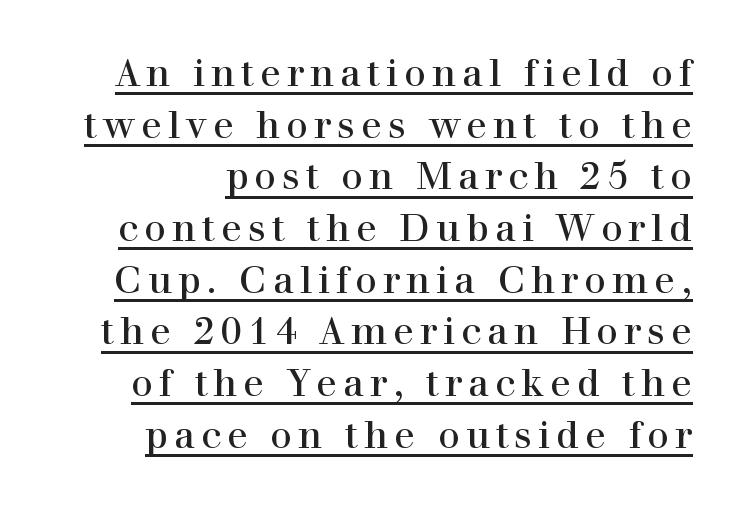
The image shows 38 px regular-weight serif type, upright; set normal line spacing (1.36x), underlined; high stroke contrast and a medium x-height.
